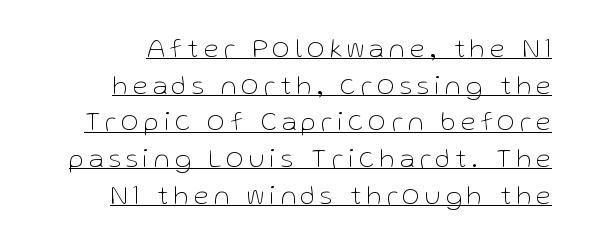
Q: Is the text bold? A: No.
Q: Is the text italic (slanted)? A: No, it is upright.
Q: Is the text underlined? A: Yes.
Q: Is the spacing between letters normal or unusually wide? A: Unusually wide.
Q: Is the spacing between lines tight, normal or loose? A: Normal.
